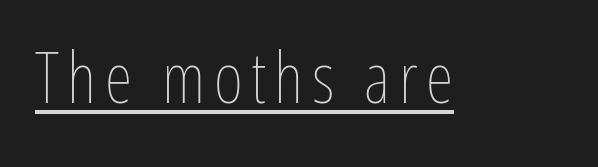
The image shows 71 px thin, condensed type, upright; set underlined; low stroke contrast and a medium x-height.
